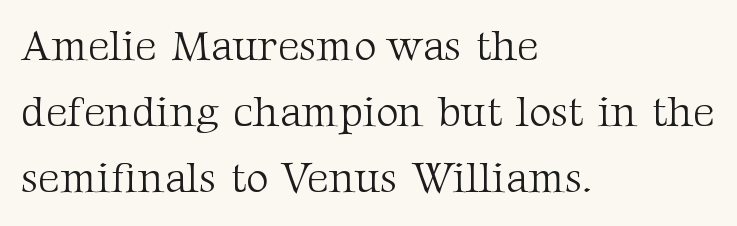
{"serif": "yes", "italic": "no", "bold": "no", "weight": "light", "width": "normal", "stroke_contrast": "medium", "x_height": "medium", "monospaced": "no", "underline": "no", "align": "left", "line_spacing": "normal", "line_spacing_ratio": 1.53, "letter_spacing": "normal", "letter_spacing_em": 0.0, "glyph_px": 43}
